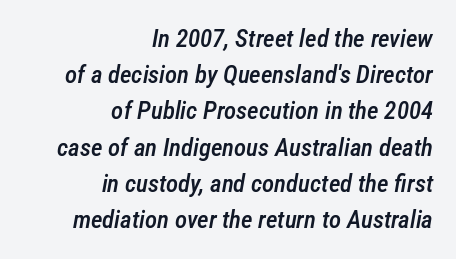
Q: Is the text bold? A: Semi-bold.
Q: Is the text italic (slanted)? A: Yes, it leans right by about 12 degrees.
Q: Is the text underlined? A: No.
Q: How is the paragraph aligned? A: Right-aligned.
Q: Is the spacing between letters normal or unusually wide? A: Normal.
Q: Is the spacing between lines tight, normal or loose? A: Normal.
